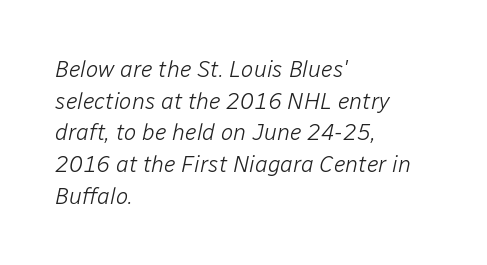
Emphasis-style slanted type is in use. Each line starts at the same left margin while the right side varies. Words float on clear page, feet unadorned. The block of text has a typical density, with ordinary space between rows. The horizontal fit of the characters is conventional and even. Stem width sits at or under what a default text font uses.
